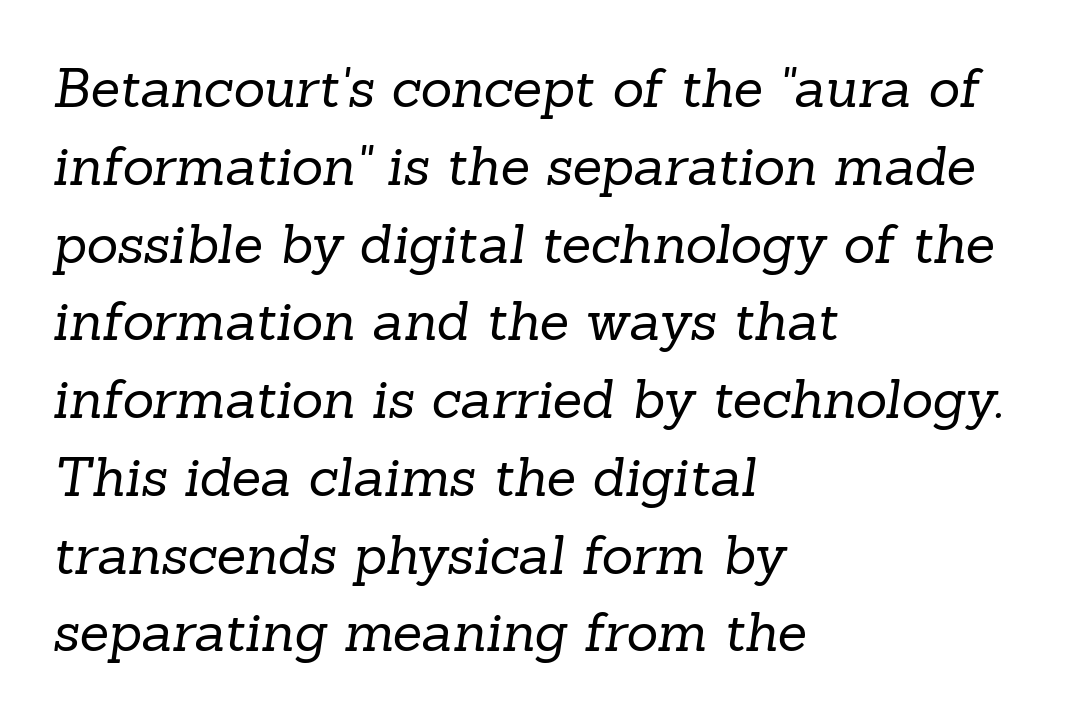
Q: Is the text bold? A: No.
Q: Is the typeface a serif or a sans-serif typeface? A: Serif.
Q: Is the text underlined? A: No.
Q: How is the paragraph aligned? A: Left-aligned.
Q: Is the spacing between letters normal or unusually wide? A: Normal.
Q: Is the spacing between lines tight, normal or loose? A: Normal.
Q: Width (condensed, normal, or wide)? A: Normal.
Q: Stroke contrast? A: Low.
Q: x-height? A: Medium.
Q: Monospaced? A: No.
